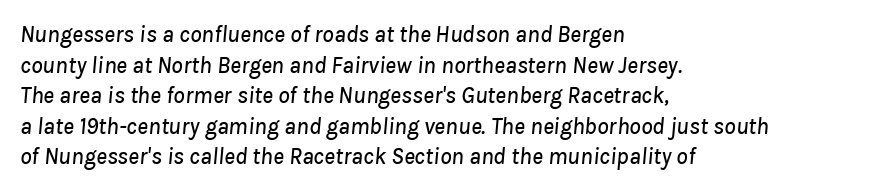
This rendering features lettering with no underline. Look at the tracking — it's just the regular setting, nothing added. Tall strokes in this sample are angled rather than plumb. The lines are quadded left. Evenly set lines give the paragraph a standard silhouette.
